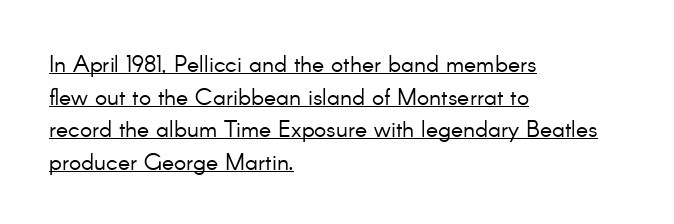
{"italic": "no", "bold": "no", "underline": "yes", "align": "left", "line_spacing": "normal", "line_spacing_ratio": 1.42, "letter_spacing": "normal", "letter_spacing_em": 0.0, "glyph_px": 23}
